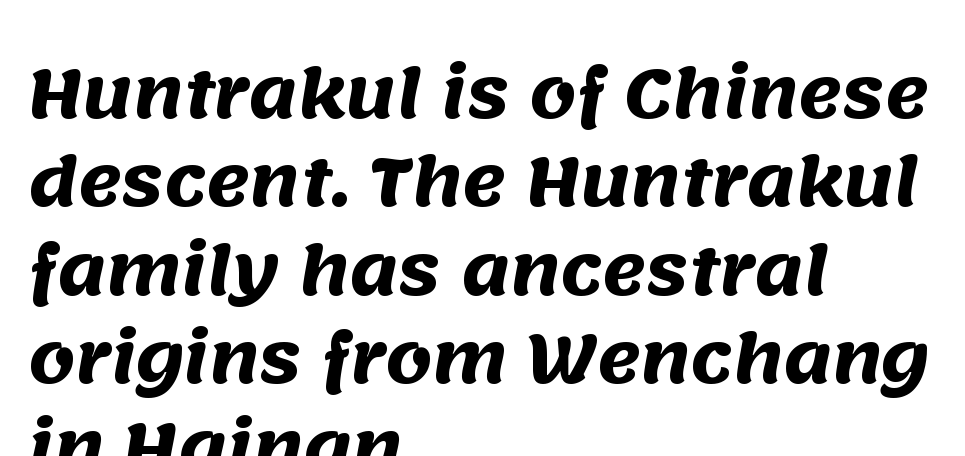
{"serif": "no", "bold": "yes", "weight": "heavy", "width": "normal", "stroke_contrast": "medium", "x_height": "large", "monospaced": "no", "underline": "no", "align": "left", "line_spacing": "normal", "line_spacing_ratio": 1.34, "letter_spacing": "normal", "letter_spacing_em": 0.0, "glyph_px": 66}
